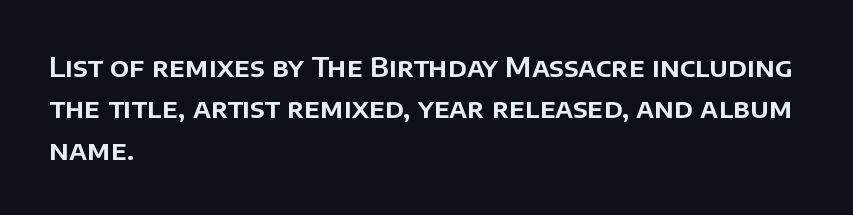
Q: Is the text italic (slanted)? A: No, it is upright.
Q: Is the text underlined? A: No.
Q: How is the paragraph aligned? A: Left-aligned.
Q: Is the spacing between letters normal or unusually wide? A: Normal.
Q: Is the spacing between lines tight, normal or loose? A: Normal.
